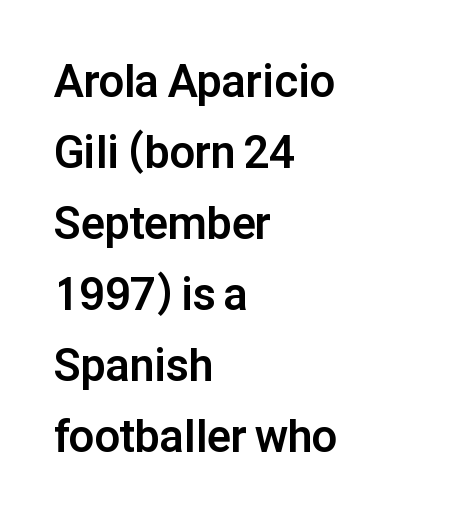
Stroke thickness is high; the sample reads as a true bold. In CSS terms this would be text-align: left. Each letter keeps its own natural width here, so spacing adapts to shape. Observe the ordinary spacing: letters are neighbours, not strangers. The glyphs in this specimen are sans serif.
